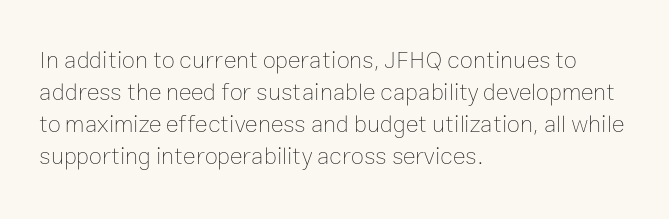
{"italic": "no", "bold": "no", "underline": "no", "align": "left", "line_spacing": "normal", "line_spacing_ratio": 1.34, "letter_spacing": "normal", "letter_spacing_em": 0.0, "glyph_px": 24}
